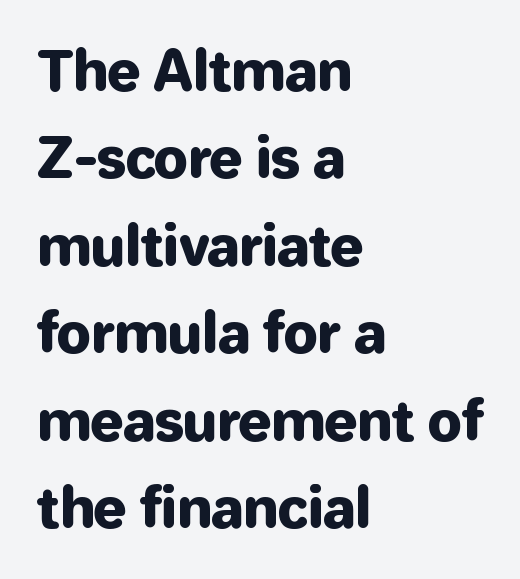
The image shows 55 px sans-serif type, upright; set left-aligned, normal line spacing (1.59x), normal letter spacing, not underlined; low stroke contrast and a medium x-height.
